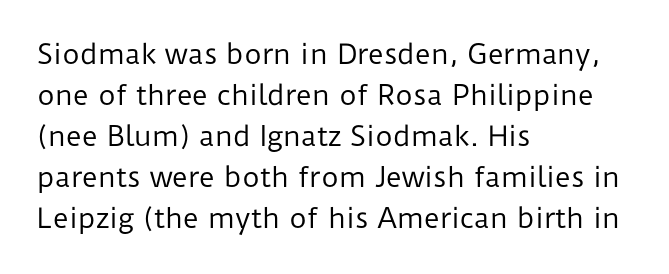
On a weight scale, this lands at 450 or below. The passage shown has conventional tracking throughout. A normal amount of white space separates one row of letters from the next. The rag falls on the right side of this text block.
